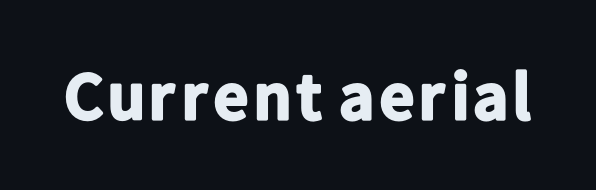
The letters advance in unequal steps, a hallmark of proportional type. Check under the words: just untouched page. Here the glyphs are tracked normally, forming tight word shapes. Pretty heavy lettering here — definitely bold. When letters stand straight like this, we call the style roman or upright. Font category for this specimen: sans-serif.
